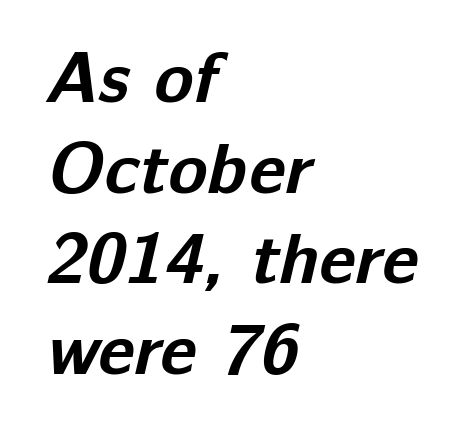
The image shows 72 px bold sans-serif type; set left-aligned, normal line spacing (1.26x), normal letter spacing, not underlined; low stroke contrast and a medium x-height.
